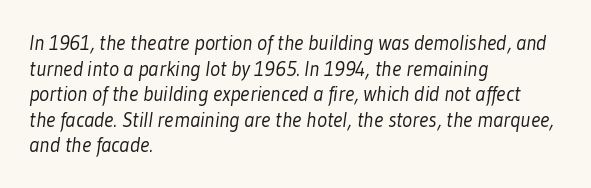
Descenders are the only things crossing below the line. No extra tracking has been applied to these lines. A quiet, ordinary-to-light weight characterises the typeface. Alignment: flush left.
